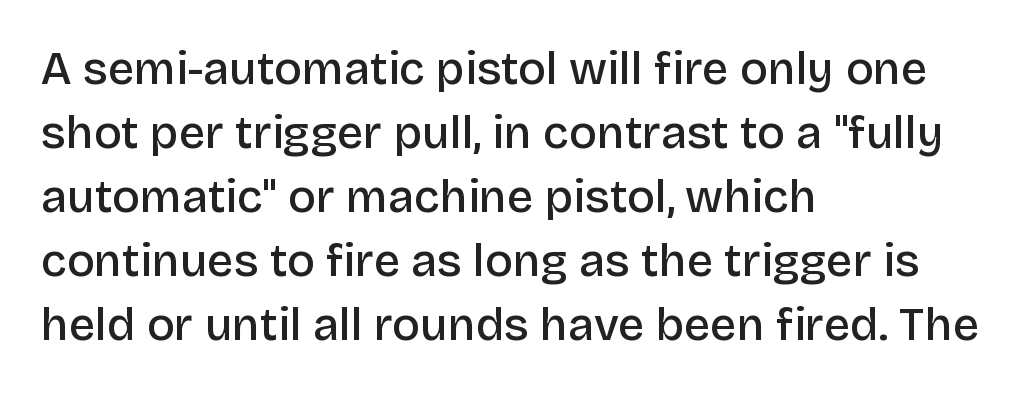
The image shows 46 px semibold sans-serif type, upright; set left-aligned, normal line spacing (1.39x), normal letter spacing, not underlined; low stroke contrast and a large x-height.
